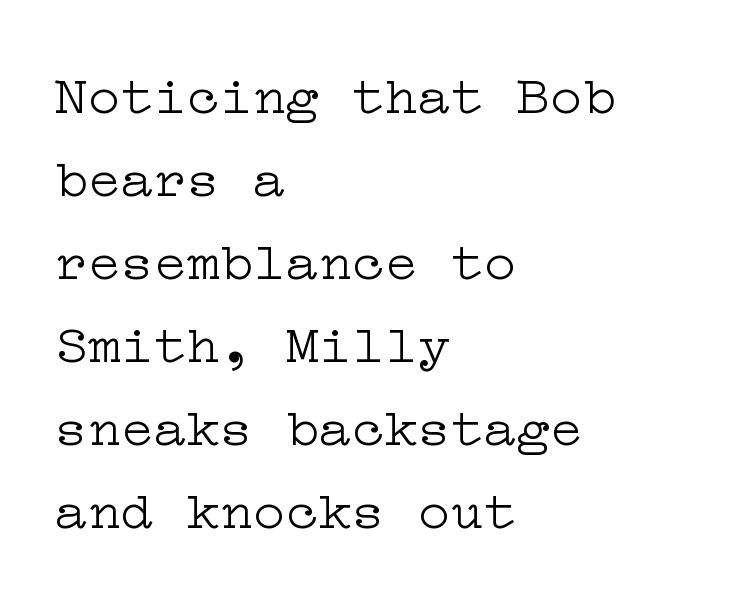
Between one letter and the next there's only the usual sliver of space. Letters rest on an invisible, unmarked baseline. No letter is thick-stroked: the sample isn't bold. Italic? Not at all — the glyphs are vertical. The leading is moderate, giving the passage an even texture. This sample is left-justified, so line endings fall wherever the words run out.
